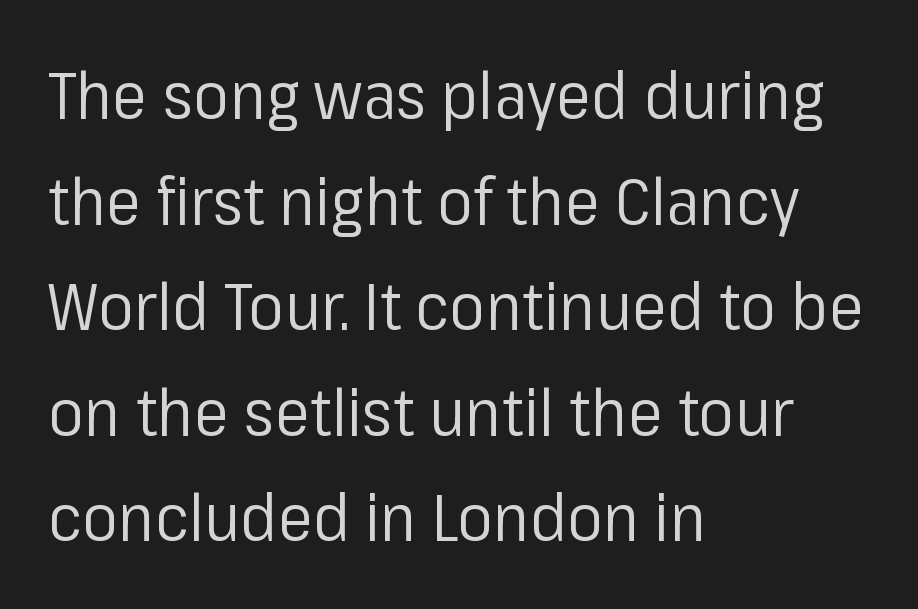
Q: Is the text bold? A: No.
Q: Is the text italic (slanted)? A: No, it is upright.
Q: Is the typeface a serif or a sans-serif typeface? A: Sans-serif.
Q: Is the text underlined? A: No.
Q: How is the paragraph aligned? A: Left-aligned.
Q: Is the spacing between letters normal or unusually wide? A: Normal.
Q: Is the spacing between lines tight, normal or loose? A: Normal.
Q: Width (condensed, normal, or wide)? A: Normal.
Q: Stroke contrast? A: Low.
Q: x-height? A: Medium.
Q: Monospaced? A: No.
